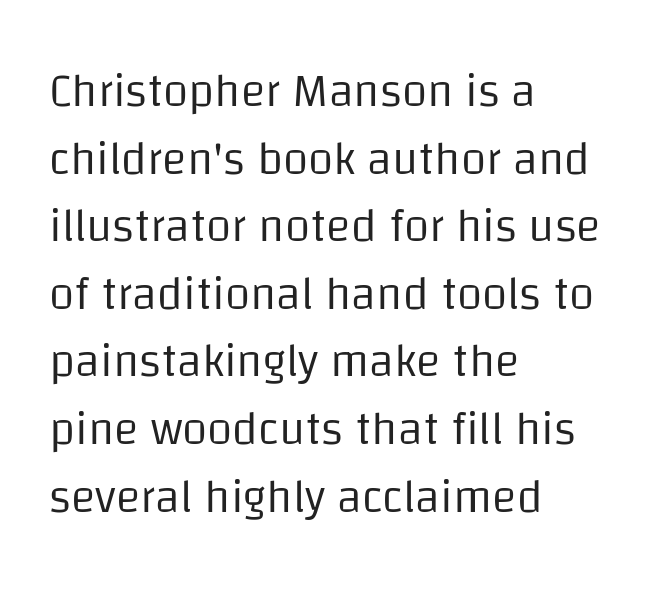
The image shows 46 px regular-weight sans-serif type, upright; set left-aligned, normal line spacing (1.47x), normal letter spacing, not underlined; low stroke contrast and a large x-height.
